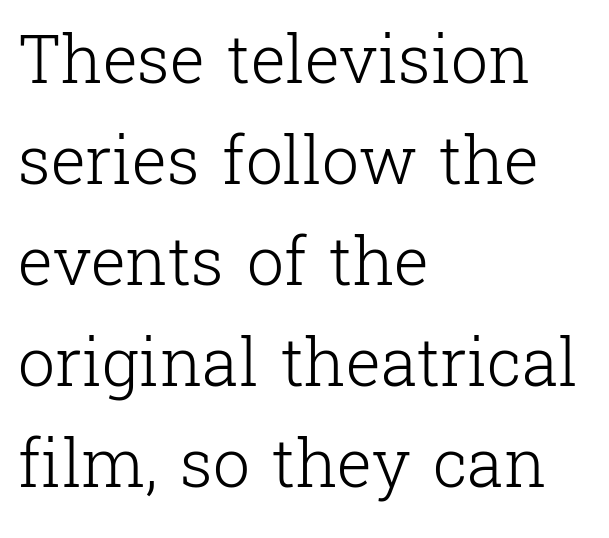
The image shows 66 px light serif type, upright; set left-aligned, normal line spacing (1.53x), normal letter spacing, not underlined; low stroke contrast and a medium x-height.
